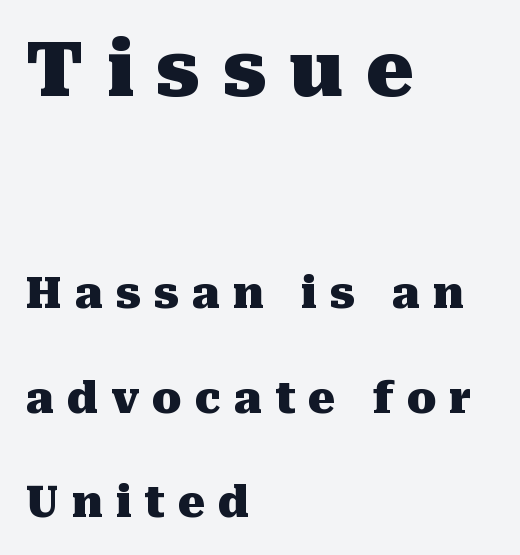
Q: Is the text bold? A: Yes.
Q: Is the text italic (slanted)? A: No, it is upright.
Q: Is the typeface a serif or a sans-serif typeface? A: Serif.
Q: Is the text underlined? A: No.
Q: How is the paragraph aligned? A: Left-aligned.
Q: Is the spacing between letters normal or unusually wide? A: Unusually wide.
Q: Is the spacing between lines tight, normal or loose? A: Loose.
Q: Which block of text is set in a larger size, the first (top) or the second (bottom)? A: The first (top) one.
Q: Width (condensed, normal, or wide)? A: Normal.
Q: Stroke contrast? A: Medium.
Q: x-height? A: Medium.
Q: Monospaced? A: No.
